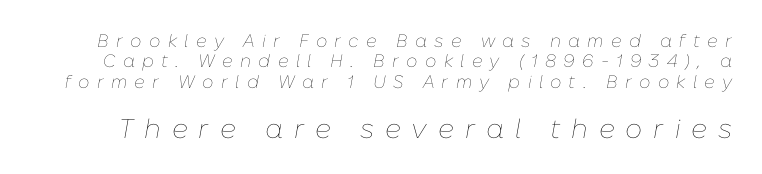
The image shows 27 px text type, italic (leaning right); set tight line spacing (1.13x), unusually wide letter spacing (+0.4 em), not underlined; the second (bottom) block is 1.5x larger.
